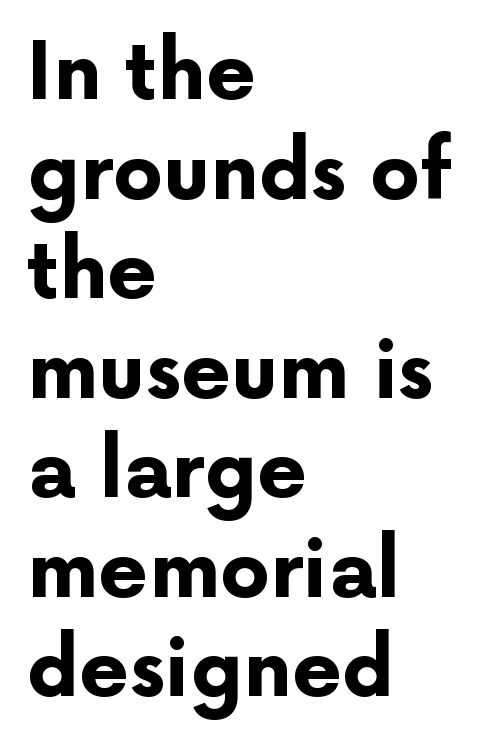
Typeset ragged right — the left edge is the straight one. Upright lettering throughout. Look at the stroke-to-counter ratio: heavy, a bold. This block has exactly the height ordinary leading produces. Classification — sans serif. This rendering leaves character spacing at its baseline value.
